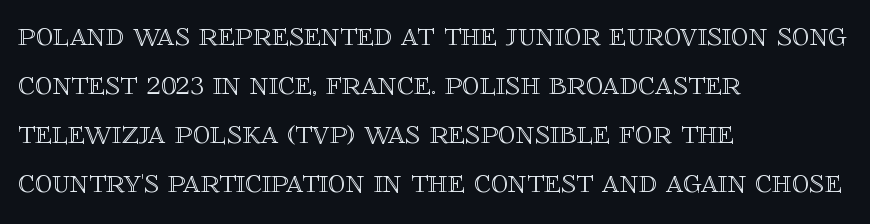
The axis of the letterforms is exactly vertical. The space beneath each line is pristine and unruled. This block has exactly the height ordinary leading produces. This sample is left-justified, so line endings fall wherever the words run out. A typesetter would call this zero additional tracking.
